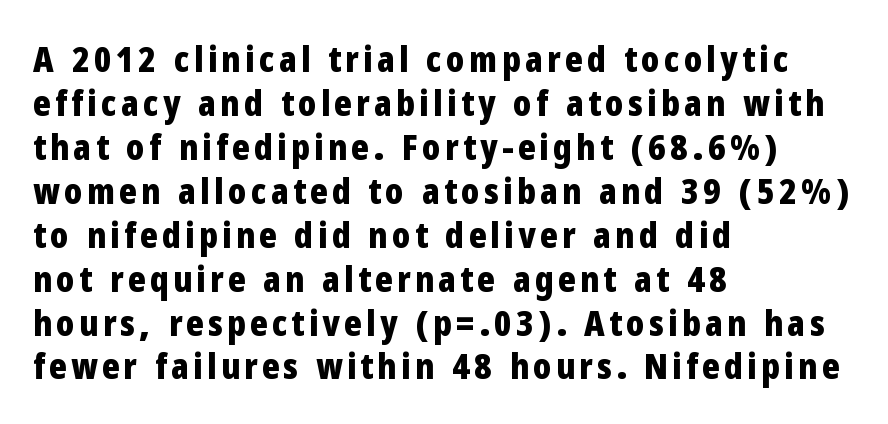
{"serif": "no", "italic": "no", "bold": "yes", "weight": "bold", "width": "condensed", "stroke_contrast": "low", "x_height": "medium", "monospaced": "no", "underline": "no", "align": "left", "line_spacing_ratio": 1.22, "glyph_px": 36}
